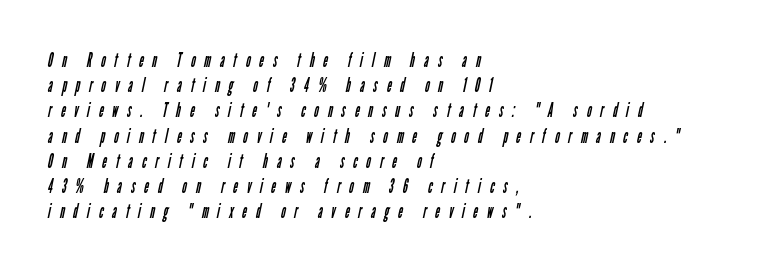
Q: Is the text bold? A: No.
Q: Is the text underlined? A: No.
Q: How is the paragraph aligned? A: Left-aligned.
Q: Is the spacing between letters normal or unusually wide? A: Unusually wide.
Q: Is the spacing between lines tight, normal or loose? A: Normal.
